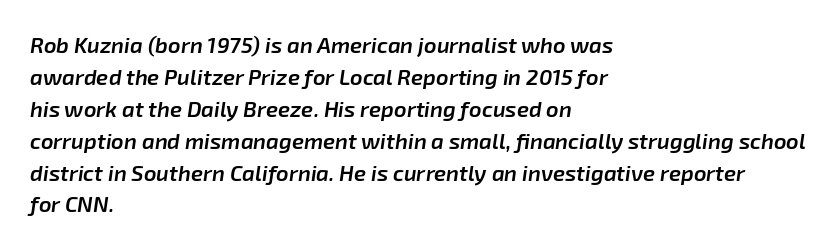
{"italic": "yes", "lean": "right", "slant_degrees": 8, "bold": "semi", "underline": "no", "align": "left", "line_spacing": "normal", "line_spacing_ratio": 1.45, "letter_spacing": "normal", "letter_spacing_em": 0.0, "glyph_px": 22}
